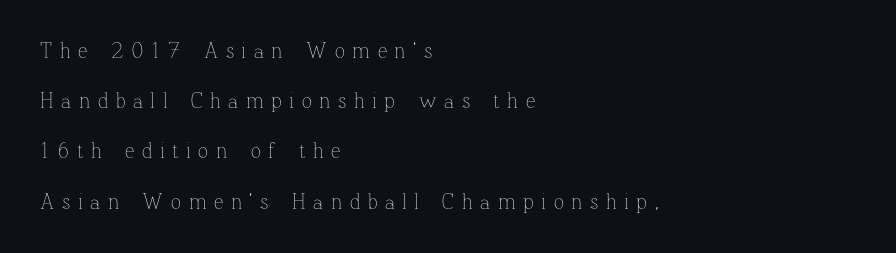
{"italic": "no", "bold": "no", "underline": "no", "align": "left", "line_spacing": "loose", "line_spacing_ratio": 2.39, "letter_spacing": "wide", "letter_spacing_em": 0.36, "glyph_px": 21}
